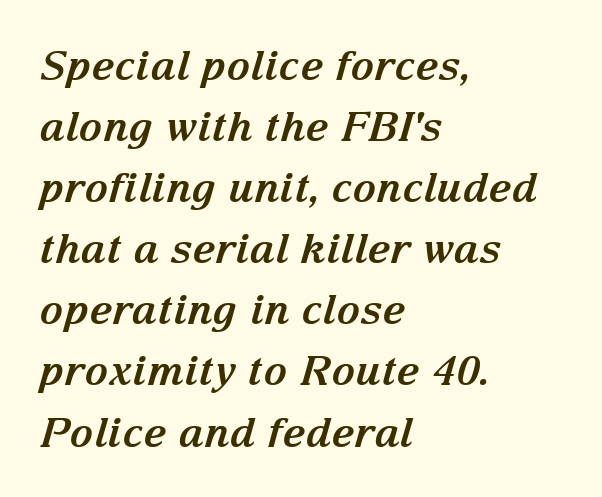
The image shows 41 px bold serif type, italic (leaning right); set left-aligned, normal line spacing (1.49x), normal letter spacing, not underlined; medium stroke contrast and a medium x-height.
